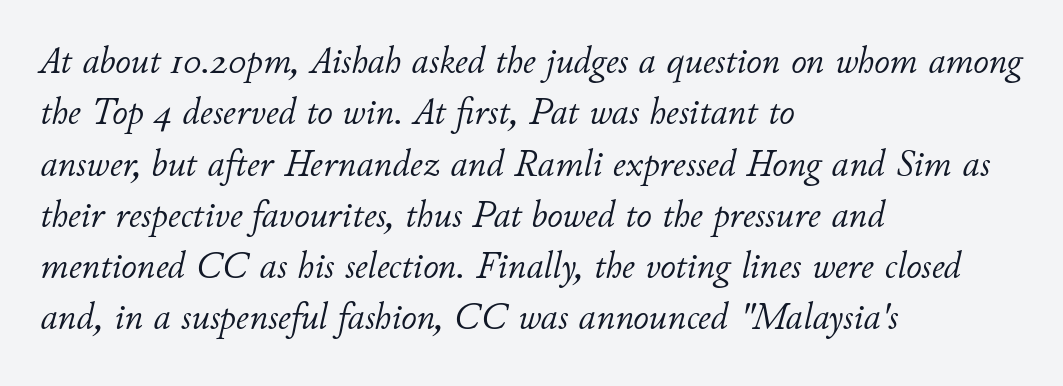
Q: Is the text bold? A: No.
Q: Is the text italic (slanted)? A: Yes, it leans right by about 11 degrees.
Q: Is the text underlined? A: No.
Q: How is the paragraph aligned? A: Left-aligned.
Q: Is the spacing between letters normal or unusually wide? A: Normal.
Q: Is the spacing between lines tight, normal or loose? A: Normal.
Q: Width (condensed, normal, or wide)? A: Normal.
Q: Stroke contrast? A: Low.
Q: x-height? A: Small.
Q: Monospaced? A: No.
